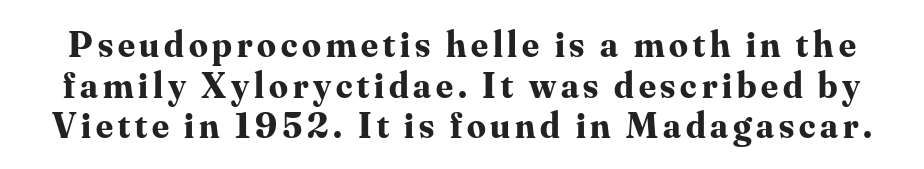
{"serif": "yes", "italic": "no", "bold": "yes", "weight": "bold", "width": "normal", "stroke_contrast": "medium", "x_height": "small", "monospaced": "no", "underline": "no", "line_spacing": "tight", "line_spacing_ratio": 1.1, "glyph_px": 37}
